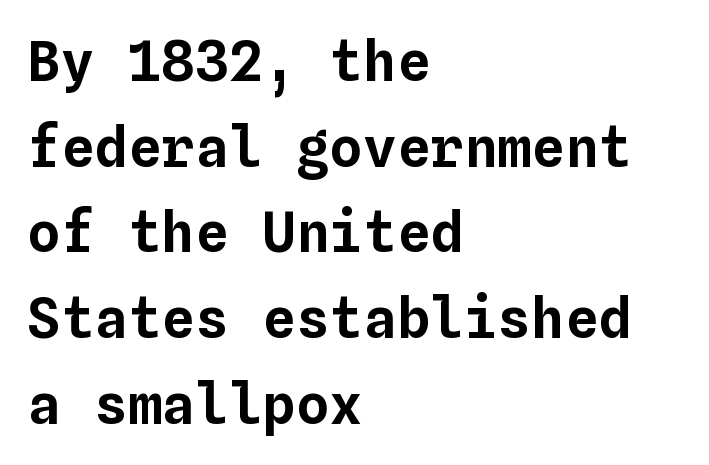
Q: Is the text italic (slanted)? A: No, it is upright.
Q: Is the text underlined? A: No.
Q: How is the paragraph aligned? A: Left-aligned.
Q: Is the spacing between letters normal or unusually wide? A: Normal.
Q: Is the spacing between lines tight, normal or loose? A: Normal.
Q: Width (condensed, normal, or wide)? A: Normal.
Q: Stroke contrast? A: Low.
Q: x-height? A: Medium.
Q: Monospaced? A: Yes.
